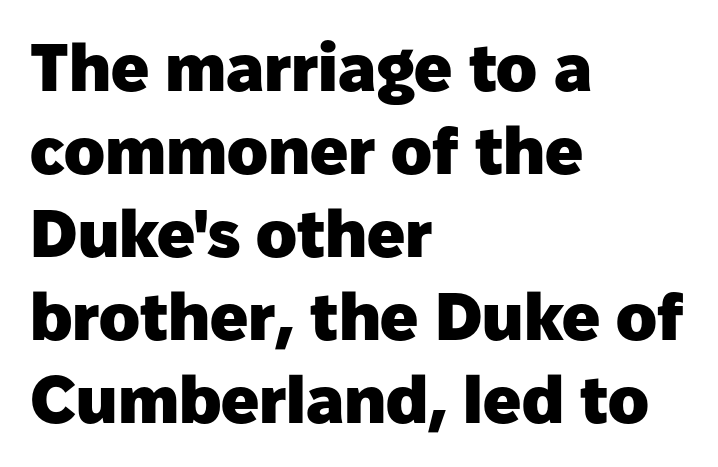
Nobody drew a line under any word here. The type is set solid horizontally, with unmodified tracking. The rendering uses natural spacing where letterforms have individual widths. Its strokes are broad and dark, the hallmark of bold type. These lines are composed in type without serifs. The compositor pushed each line to the left boundary.
